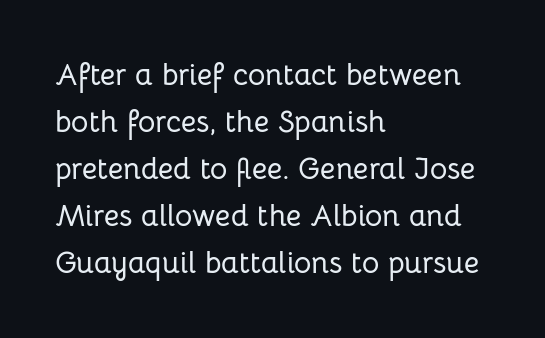
{"serif": "no", "italic": "no", "width": "normal", "stroke_contrast": "low", "x_height": "medium", "monospaced": "no", "underline": "no", "align": "left", "line_spacing": "normal", "line_spacing_ratio": 1.57, "letter_spacing": "normal", "letter_spacing_em": 0.0, "glyph_px": 30}
